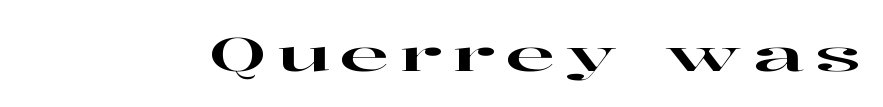
{"serif": "yes", "italic": "no", "width": "wide", "stroke_contrast": "high", "x_height": "medium", "monospaced": "no", "underline": "no", "letter_spacing": "wide", "letter_spacing_em": 0.23, "glyph_px": 46}
